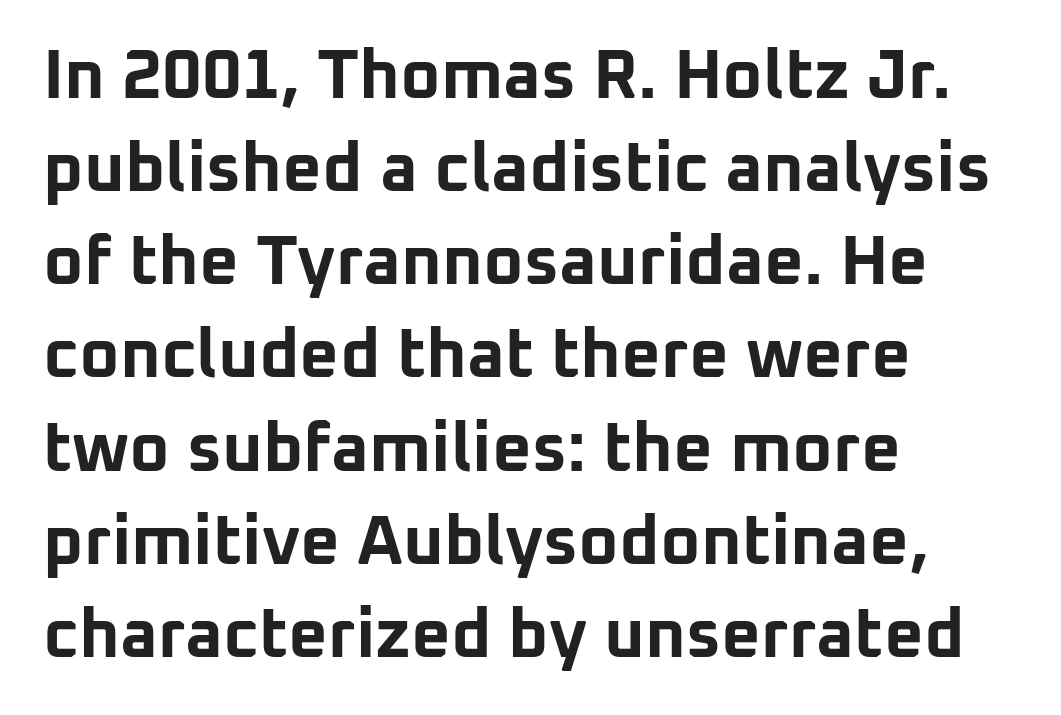
The image shows 69 px bold sans-serif type, upright; set left-aligned, normal line spacing (1.35x), normal letter spacing, not underlined; low stroke contrast and a medium x-height.
